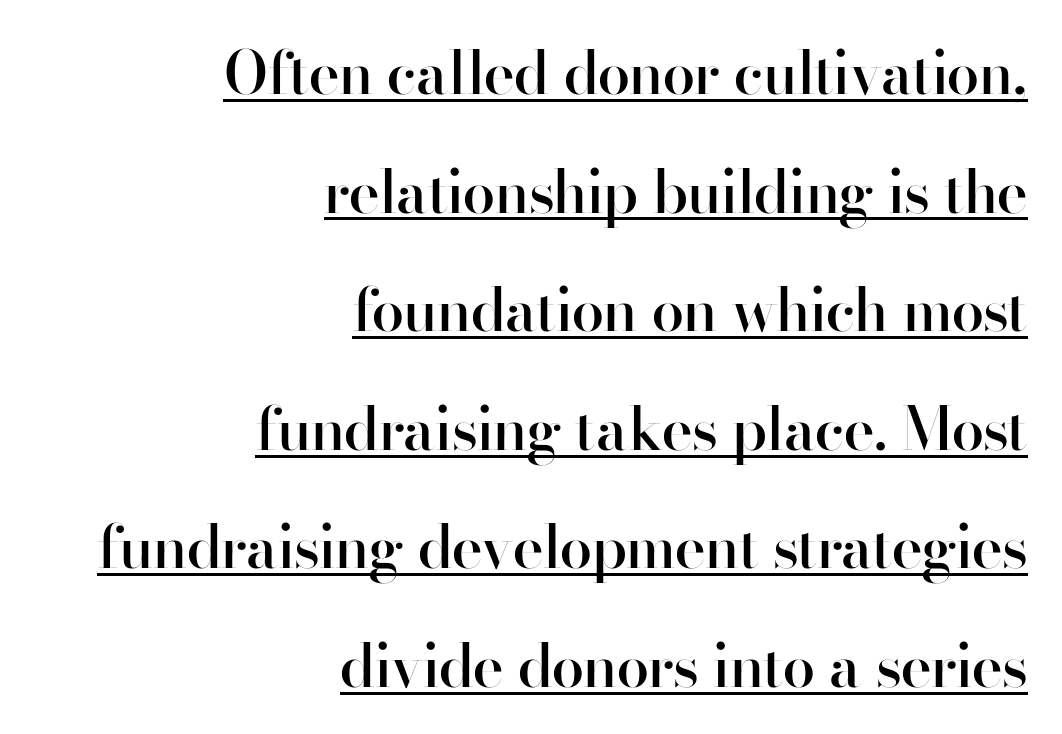
Is this a fixed-width face? No — the glyphs have proportional, varying widths. The type sits square on the baseline with zero lean. A typesetter would call this leading open, well beyond the default. Compared with a flush-left layout, this one pins lines to the opposite, right side. Weight check: semibold — heavier than regular, not quite bold.
